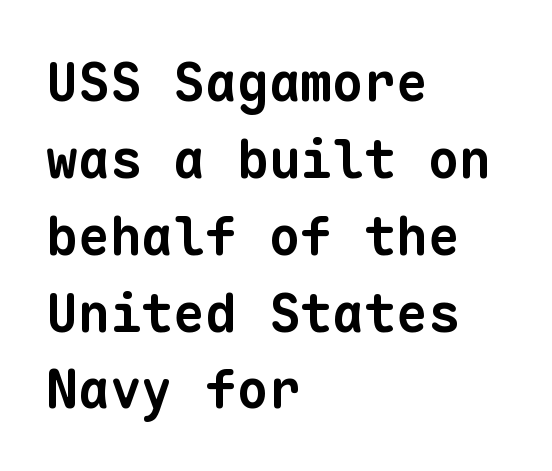
The image shows 53 px bold sans-serif type, monospaced; set left-aligned, normal line spacing (1.45x), normal letter spacing, not underlined; low stroke contrast and a medium x-height.
